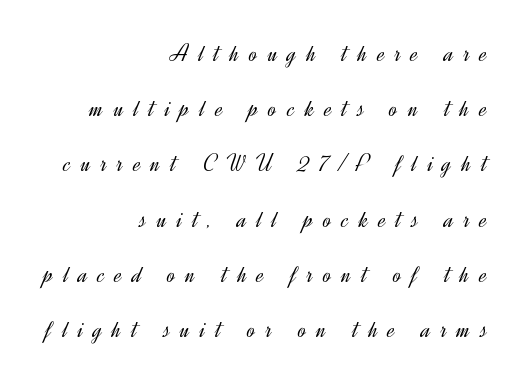
The image shows 25 px text type; set right-aligned, loose line spacing (2.21x), unusually wide letter spacing (+0.41 em), not underlined.
